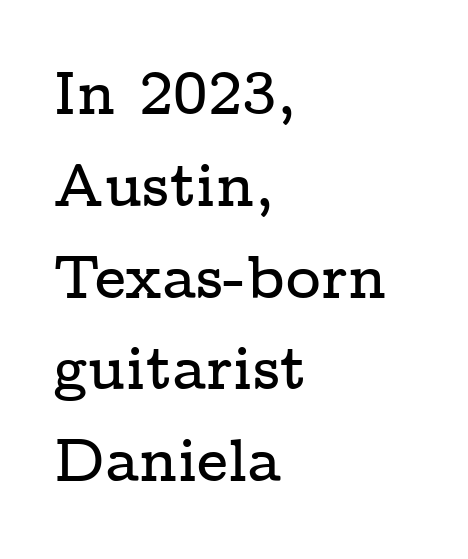
Unmarked baselines from the first word to the last. Horizontally, the lines are justified to the leading edge only. Normally led — the rows are evenly, conventionally spaced. Observe the serifs anchoring each vertical stroke in this sample.
